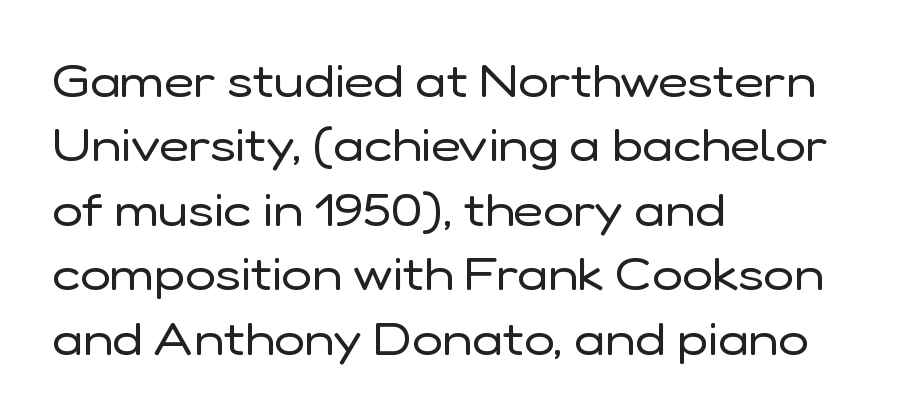
Notice how descenders clear the ascenders below comfortably — that's standard leading. Stem width sits at or under what a default text font uses. The strip under each line holds only bare page. Is the letter spacing exaggerated? No — it looks like the ordinary default.
